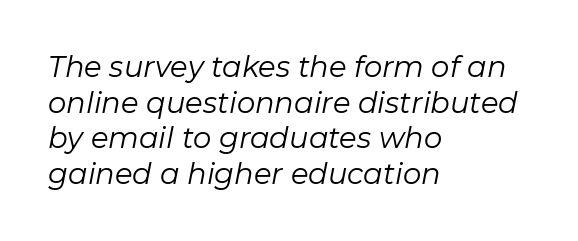
{"italic": "yes", "lean": "right", "slant_degrees": 11, "bold": "no", "weight": "regular", "width": "normal", "stroke_contrast": "low", "x_height": "medium", "monospaced": "no", "underline": "no", "align": "left", "line_spacing_ratio": 1.23, "letter_spacing": "normal", "letter_spacing_em": 0.0, "glyph_px": 29}
